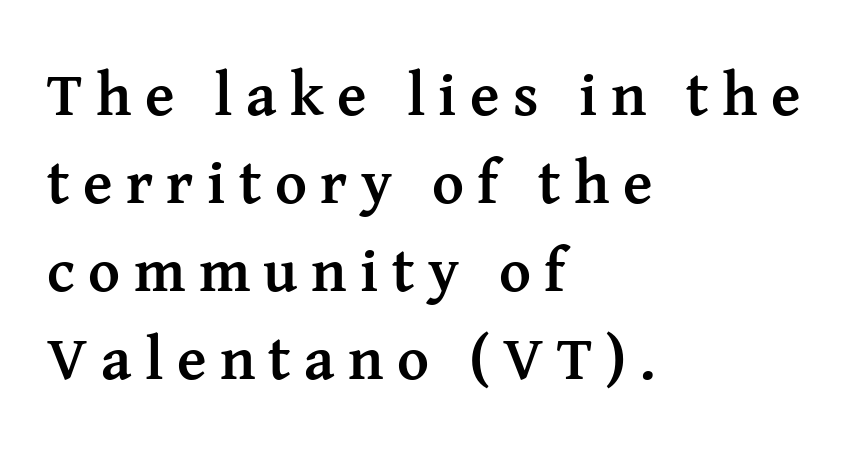
A dark, heavy texture on the line: the type is bold. Examine the stroke ends and you'll spot serifs. A typesetter would call this proportional, since set widths differ per character. Horizontally, the lines are justified to the leading edge only. How are the letters spaced? Widely, with obvious added tracking.
